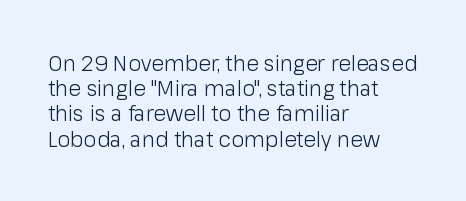
The image shows 21 px text type, upright; set left-aligned, line spacing 1.2x, normal letter spacing, not underlined.
